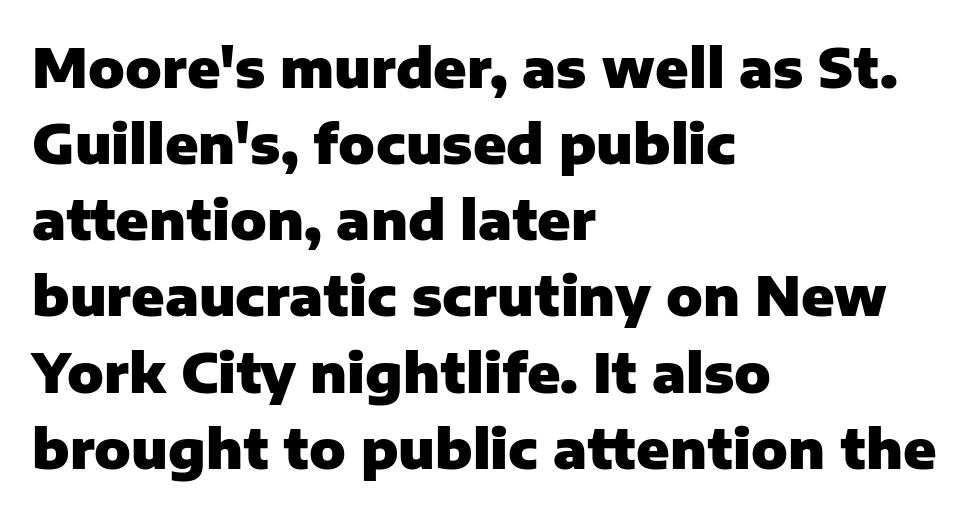
Q: Is the text bold? A: Yes.
Q: Is the text italic (slanted)? A: No, it is upright.
Q: Is the typeface a serif or a sans-serif typeface? A: Sans-serif.
Q: Is the text underlined? A: No.
Q: How is the paragraph aligned? A: Left-aligned.
Q: Is the spacing between letters normal or unusually wide? A: Normal.
Q: Is the spacing between lines tight, normal or loose? A: Normal.
Q: Width (condensed, normal, or wide)? A: Normal.
Q: Stroke contrast? A: Low.
Q: x-height? A: Medium.
Q: Monospaced? A: No.
